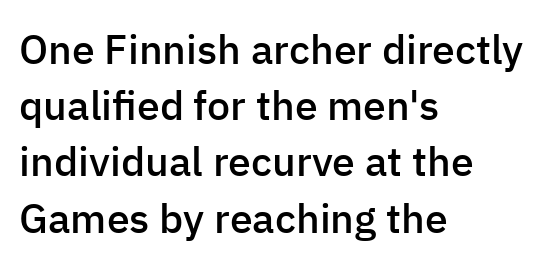
{"serif": "no", "italic": "no", "bold": "semi", "weight": "semibold", "width": "normal", "stroke_contrast": "low", "x_height": "medium", "monospaced": "no", "underline": "no", "align": "left", "line_spacing": "normal", "line_spacing_ratio": 1.37, "letter_spacing": "normal", "letter_spacing_em": 0.0, "glyph_px": 41}
